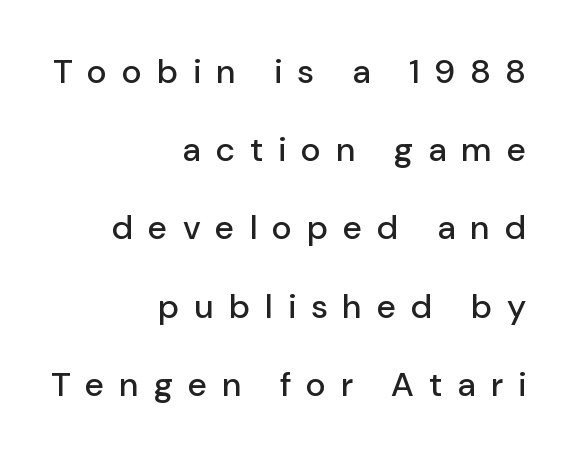
Glance below the letters and you will spot only blank space. Here the glyphs are tracked loosely, breaking word shapes into spaced letters. No feet cap the strokes, marking this as sans-serif type. Leading: increased. The passage shown is typed in a proportional face where columns would drift.
